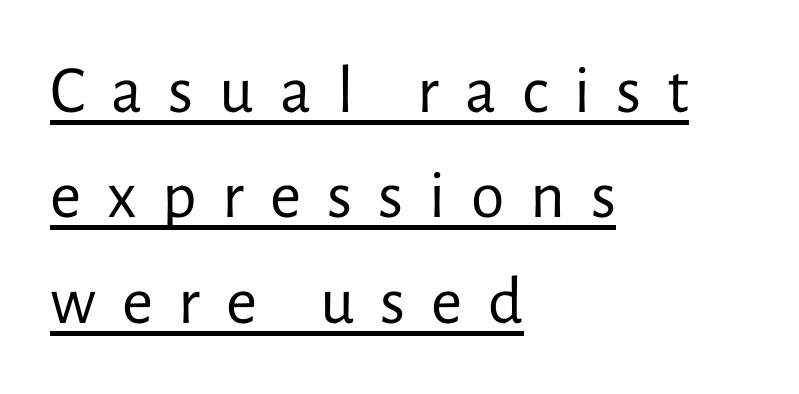
The image shows 68 px regular-weight sans-serif type, upright; set left-aligned, normal line spacing (1.55x), unusually wide letter spacing (+0.38 em), underlined; low stroke contrast and a medium x-height.
